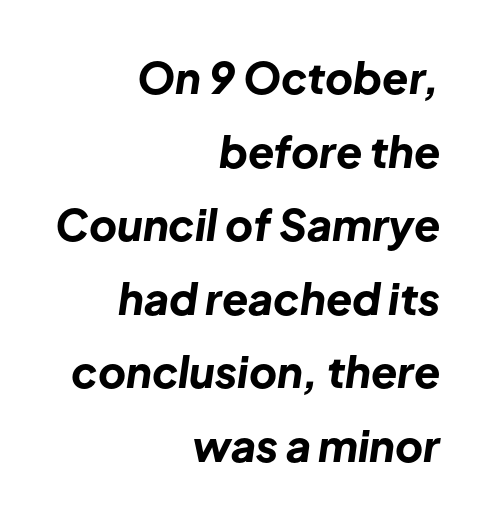
Q: Is the text bold? A: Yes.
Q: Is the text italic (slanted)? A: Yes, it leans right by about 8 degrees.
Q: Is the text underlined? A: No.
Q: How is the paragraph aligned? A: Right-aligned.
Q: Is the spacing between letters normal or unusually wide? A: Normal.
Q: Width (condensed, normal, or wide)? A: Normal.
Q: Stroke contrast? A: Low.
Q: x-height? A: Medium.
Q: Monospaced? A: No.
